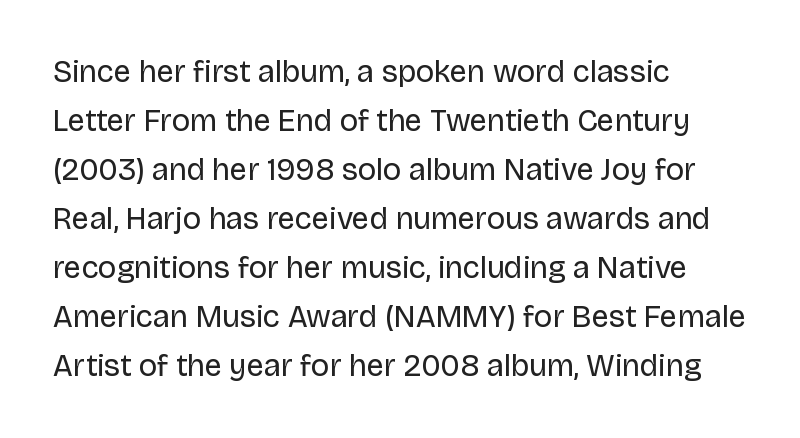
Q: Is the text bold? A: No.
Q: Is the text italic (slanted)? A: No, it is upright.
Q: Is the typeface a serif or a sans-serif typeface? A: Sans-serif.
Q: Is the text underlined? A: No.
Q: How is the paragraph aligned? A: Left-aligned.
Q: Is the spacing between letters normal or unusually wide? A: Normal.
Q: Is the spacing between lines tight, normal or loose? A: Normal.
Q: Width (condensed, normal, or wide)? A: Normal.
Q: Stroke contrast? A: Low.
Q: x-height? A: Large.
Q: Monospaced? A: No.
